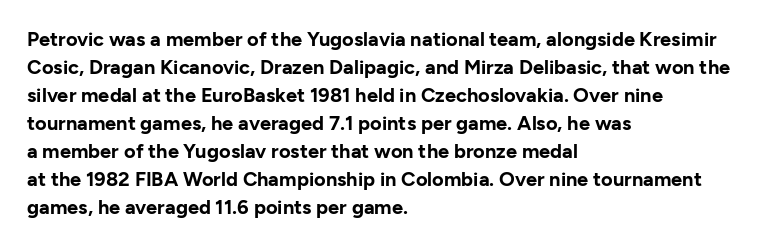
Q: Is the text bold? A: Yes.
Q: Is the text italic (slanted)? A: No, it is upright.
Q: Is the text underlined? A: No.
Q: How is the paragraph aligned? A: Left-aligned.
Q: Is the spacing between letters normal or unusually wide? A: Normal.
Q: Is the spacing between lines tight, normal or loose? A: Normal.
